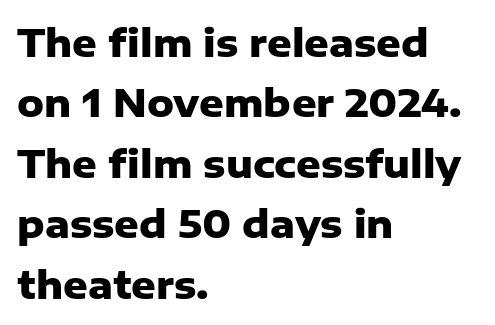
The image shows 38 px heavy sans-serif type, upright; set left-aligned, normal line spacing (1.59x), normal letter spacing, not underlined; low stroke contrast and a medium x-height.
